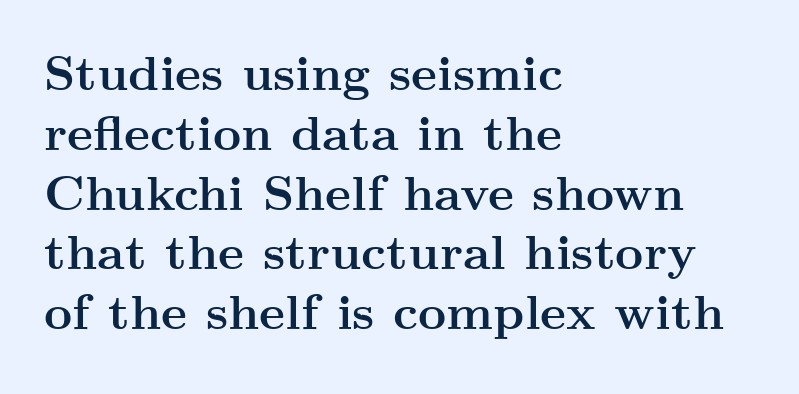
Q: Is the text bold? A: Yes.
Q: Is the text italic (slanted)? A: No, it is upright.
Q: Is the typeface a serif or a sans-serif typeface? A: Serif.
Q: Is the text underlined? A: No.
Q: How is the paragraph aligned? A: Left-aligned.
Q: Is the spacing between letters normal or unusually wide? A: Normal.
Q: Width (condensed, normal, or wide)? A: Wide.
Q: Stroke contrast? A: Medium.
Q: x-height? A: Small.
Q: Monospaced? A: No.
